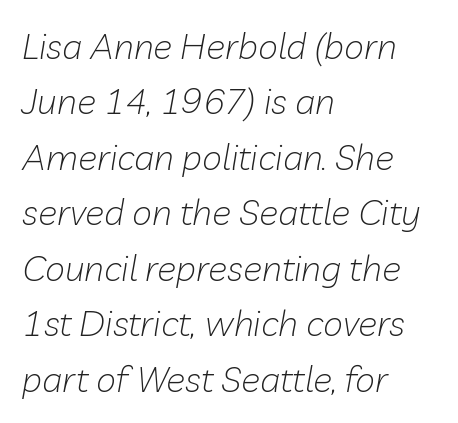
The rendering uses natural spacing where letterforms have individual widths. Nothing unusual about the tracking: characters are spaced as the font intends. Summary of weight: not heavy and not bold. Italic? Definitely — the glyphs are oblique. The paragraph has a hard left edge and a soft right edge. The glyphs are unaccompanied by any horizontal stroke below them.
